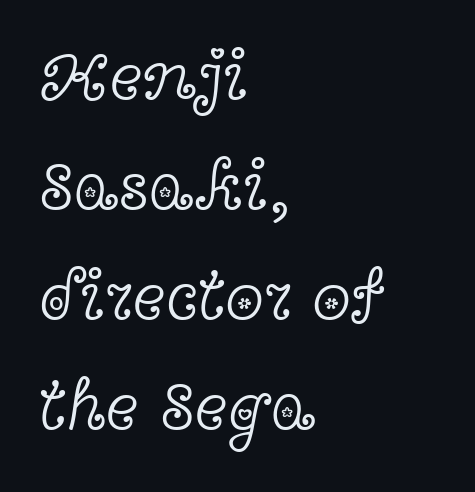
Q: Is the text bold? A: No.
Q: Is the text italic (slanted)? A: Yes.
Q: Is the typeface a serif or a sans-serif typeface? A: Serif.
Q: Is the text underlined? A: No.
Q: How is the paragraph aligned? A: Left-aligned.
Q: Is the spacing between letters normal or unusually wide? A: Normal.
Q: Is the spacing between lines tight, normal or loose? A: Normal.
Q: Width (condensed, normal, or wide)? A: Wide.
Q: x-height? A: Medium.
Q: Monospaced? A: No.
